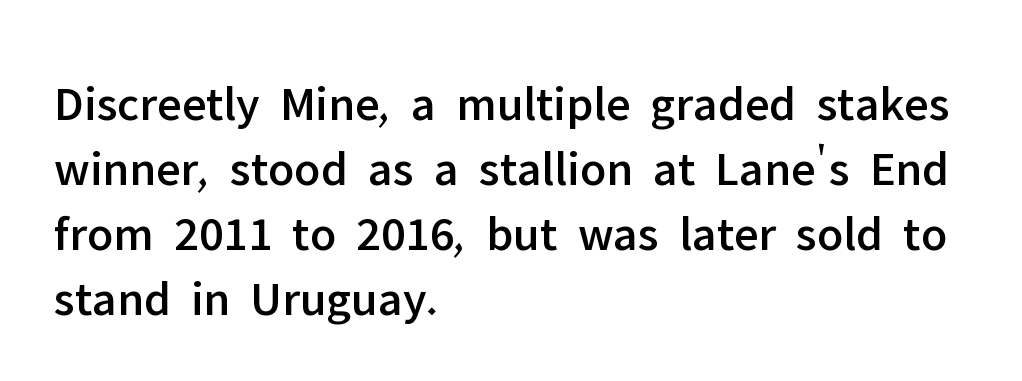
Think of a printed novel: that variable character pitch is what you see here. Designer's note — italics off, roman on. Underlining? Definitely not there. Does the leading feel generous? No, just average.
